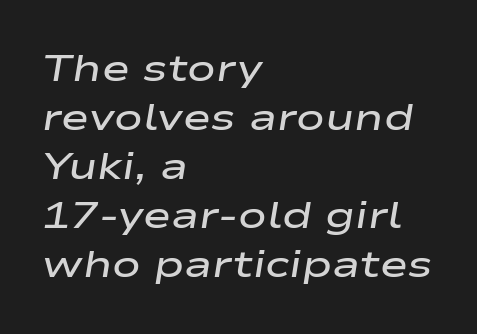
{"italic": "yes", "lean": "right", "slant_degrees": 9, "bold": "semi", "weight": "semibold", "width": "wide", "stroke_contrast": "low", "x_height": "medium", "monospaced": "no", "underline": "no", "align": "left", "line_spacing": "normal", "line_spacing_ratio": 1.29, "letter_spacing": "normal", "letter_spacing_em": 0.0, "glyph_px": 38}
